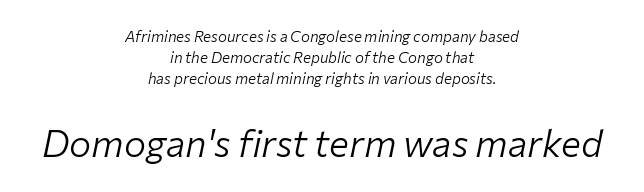
Q: Is the text bold? A: No.
Q: Is the text italic (slanted)? A: Yes, it leans right by about 12 degrees.
Q: Is the text underlined? A: No.
Q: How is the paragraph aligned? A: Centered.
Q: Is the spacing between letters normal or unusually wide? A: Normal.
Q: Is the spacing between lines tight, normal or loose? A: Normal.
Q: Which block of text is set in a larger size, the first (top) or the second (bottom)? A: The second (bottom) one.
Q: Width (condensed, normal, or wide)? A: Normal.
Q: Stroke contrast? A: Low.
Q: x-height? A: Medium.
Q: Monospaced? A: No.
